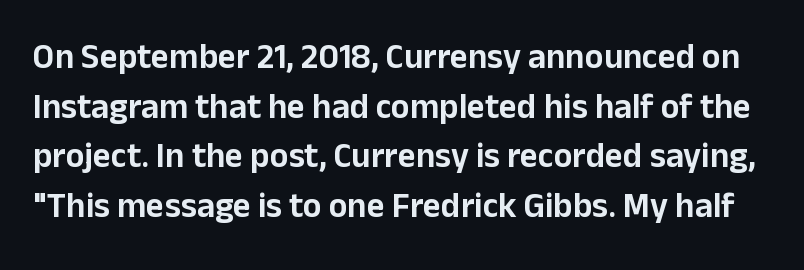
{"serif": "no", "italic": "no", "width": "normal", "stroke_contrast": "low", "x_height": "medium", "monospaced": "no", "underline": "no", "line_spacing": "normal", "line_spacing_ratio": 1.42, "letter_spacing": "normal", "letter_spacing_em": 0.0, "glyph_px": 35}
